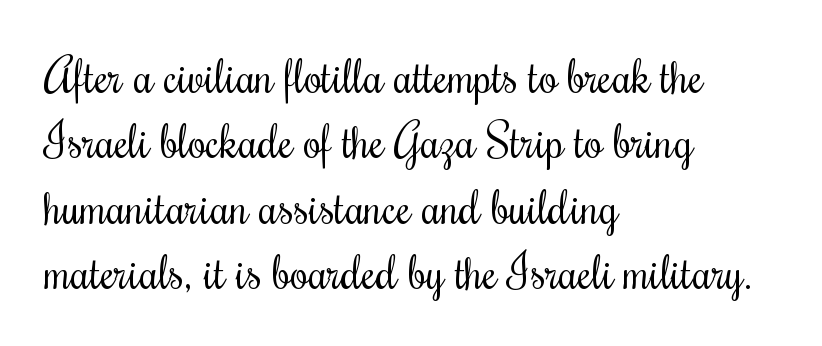
{"serif": "yes", "bold": "no", "weight": "regular", "width": "condensed", "stroke_contrast": "medium", "x_height": "small", "monospaced": "no", "underline": "no", "align": "left", "line_spacing": "normal", "line_spacing_ratio": 1.42, "letter_spacing": "normal", "letter_spacing_em": 0.0, "glyph_px": 46}
